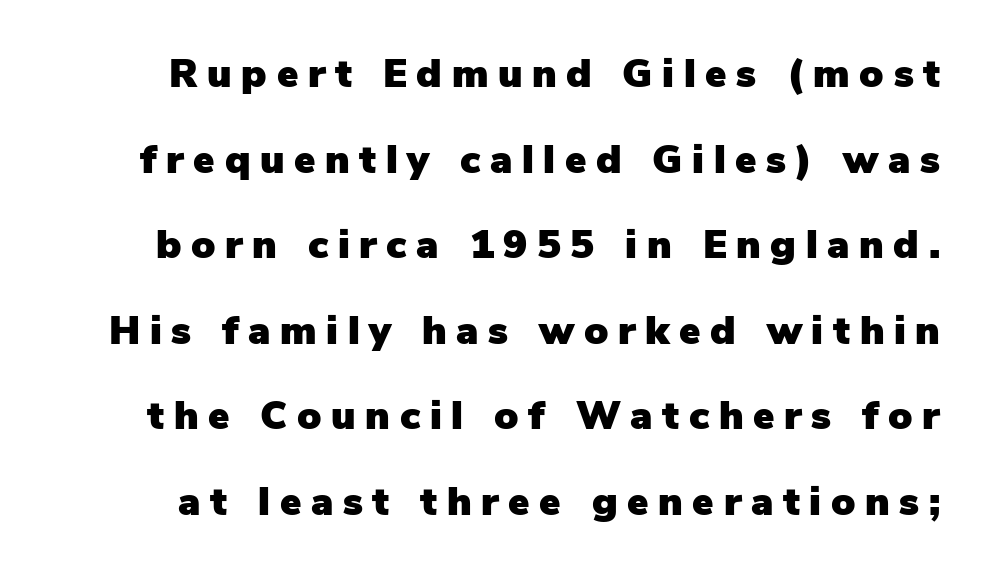
Style check: upright. Is this a sans? Yes — the strokes have no serifs. One glance says open: line gaps are wider than usual. Does extra space separate the letters? Yes, quite a lot of it. This sample has the flowing, uneven cadence of proportional lettering.
